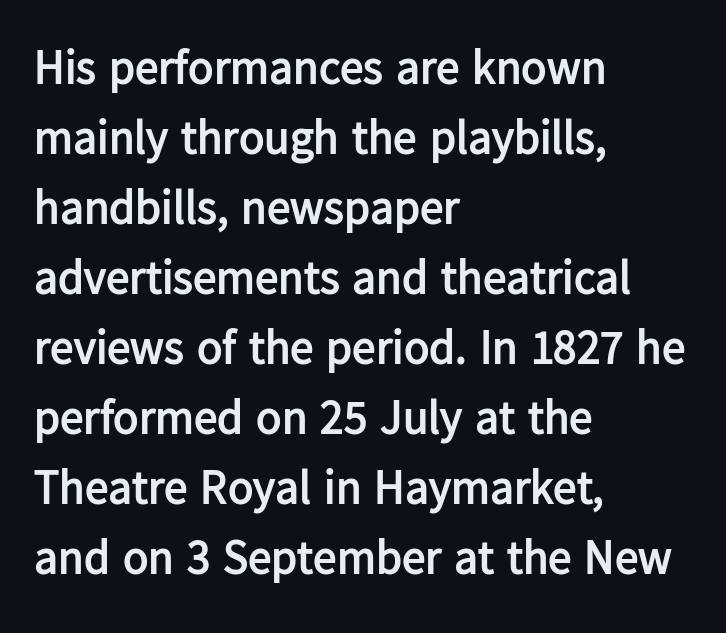
The image shows 47 px semibold sans-serif type, upright; set left-aligned, normal line spacing (1.49x), normal letter spacing, not underlined; low stroke contrast and a medium x-height.
